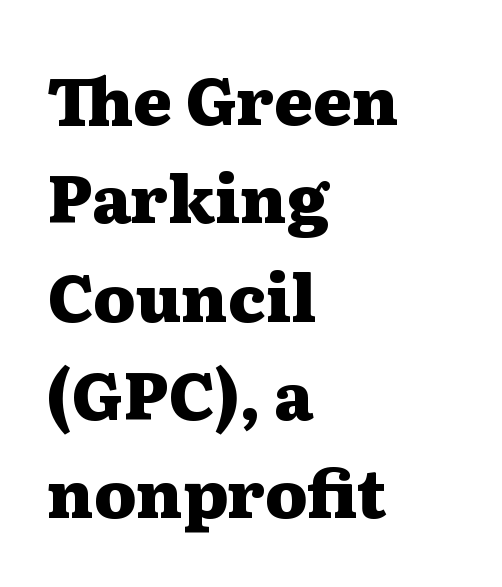
Q: Is the text bold? A: Yes.
Q: Is the text italic (slanted)? A: No, it is upright.
Q: Is the typeface a serif or a sans-serif typeface? A: Serif.
Q: Is the text underlined? A: No.
Q: How is the paragraph aligned? A: Left-aligned.
Q: Is the spacing between letters normal or unusually wide? A: Normal.
Q: Is the spacing between lines tight, normal or loose? A: Normal.
Q: Width (condensed, normal, or wide)? A: Wide.
Q: Stroke contrast? A: Medium.
Q: x-height? A: Medium.
Q: Monospaced? A: No.
